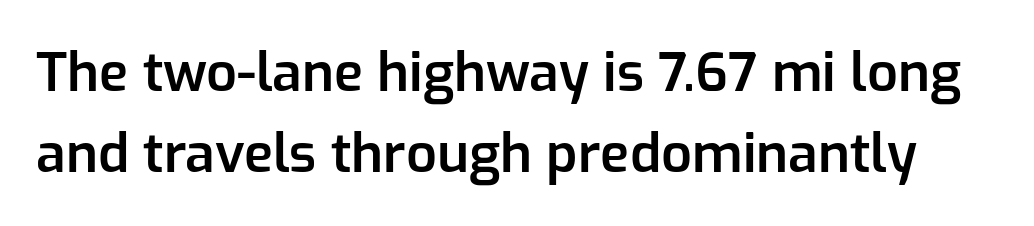
Beneath every word, the page is bare. Observe the absence of serifs on each vertical stroke in this sample. In terms of leading, this rendering sits right in the middle. Each glyph is drawn with semibold strokes, heavier than normal yet not fully bold.
